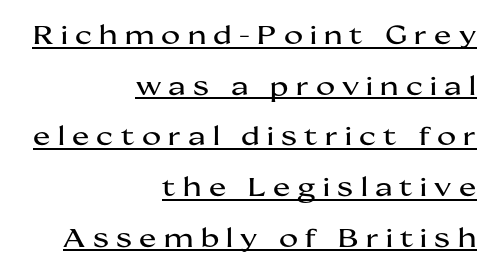
Italic: no, the glyphs are upright roman. If you drew a ruler down the right edge, every line would touch it. If you measured baseline to baseline, you'd find a long distance. Spacing between characters has been opened up far beyond the box default. The typesetter has applied underlining to the passage shown.
